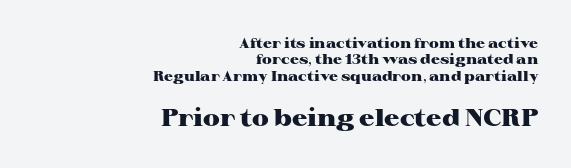
Typographic density is high because the face is bold. Characters remain perfectly vertical along every line. Reading down the block, your eye finds every line finishing at a fixed right position. Decoration check: the copy has no underline. The face used here is rendered with its standard letterfit. Size hierarchy here favors the trailing block over the leading one.
